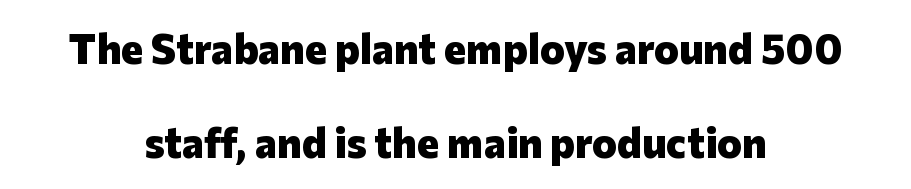
The lettering stays uniformly vertical, giving the passage a roman look. Examine the stroke ends and you'll find no serifs. The strip under each line holds only bare page. Whoever set this chose breathing room over compactness in the vertical rhythm.
